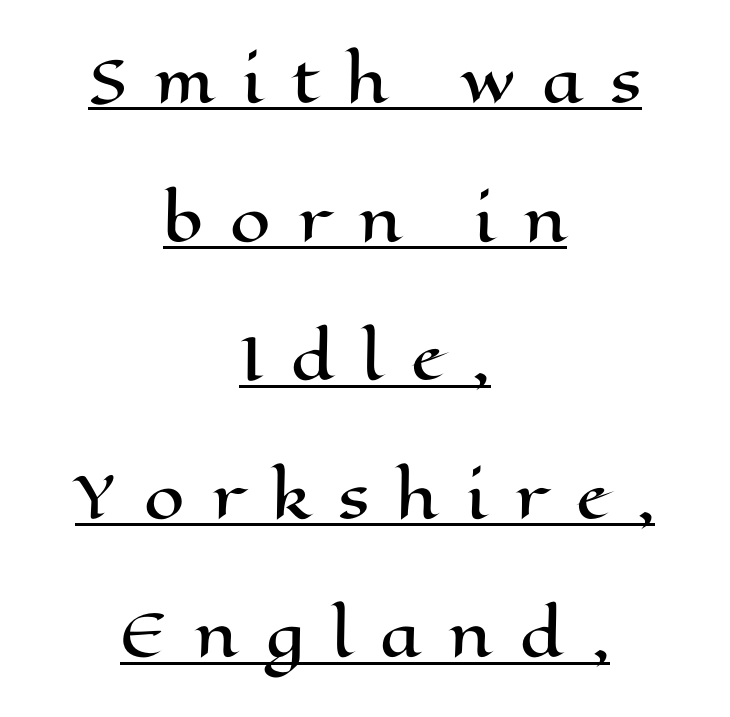
Q: Is the text italic (slanted)? A: No, it is upright.
Q: Is the text underlined? A: Yes.
Q: How is the paragraph aligned? A: Centered.
Q: Is the spacing between letters normal or unusually wide? A: Unusually wide.
Q: Is the spacing between lines tight, normal or loose? A: Loose.
Q: Width (condensed, normal, or wide)? A: Wide.
Q: Stroke contrast? A: High.
Q: x-height? A: Medium.
Q: Monospaced? A: No.
